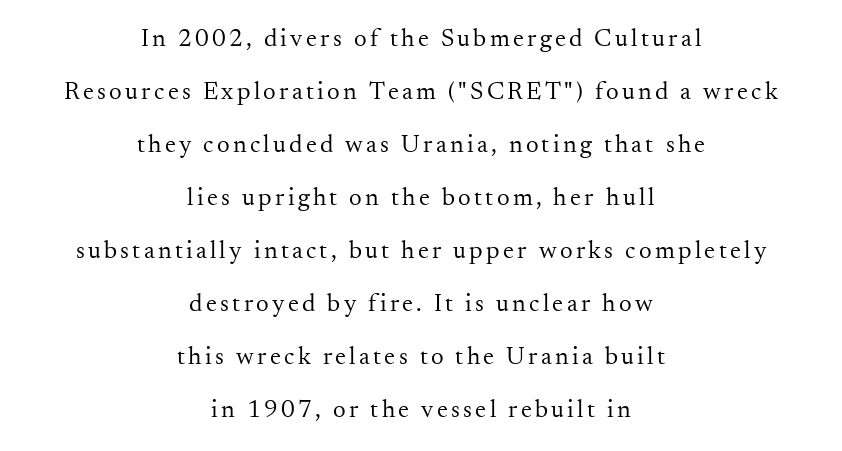
{"italic": "no", "bold": "no", "underline": "no", "align": "center", "line_spacing": "loose", "line_spacing_ratio": 2.12, "glyph_px": 25}
